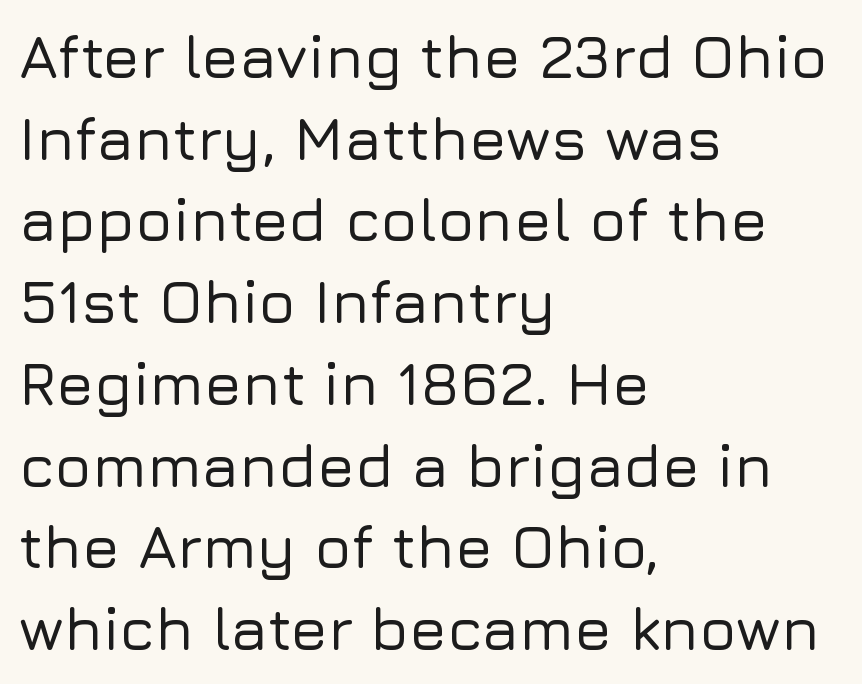
{"serif": "no", "italic": "no", "width": "normal", "stroke_contrast": "low", "x_height": "medium", "monospaced": "no", "underline": "no", "align": "left", "line_spacing": "normal", "line_spacing_ratio": 1.34, "letter_spacing": "normal", "letter_spacing_em": 0.0, "glyph_px": 61}
